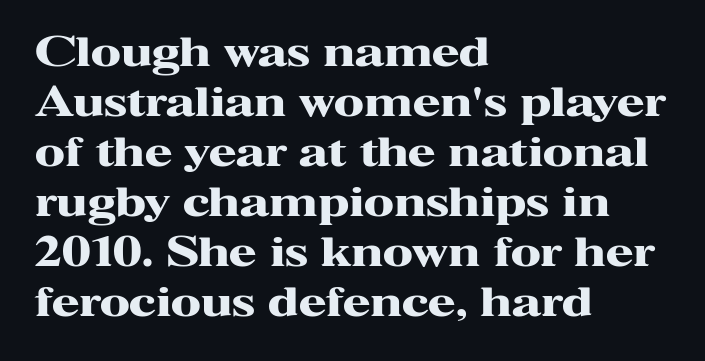
These lines are composed in type with serifs. The line-height multiplier appears to be the usual default. Descender tails drop into unmarked territory. The letters stand upright; this is a roman face. Short and long lines alike share a common starting point at left.
